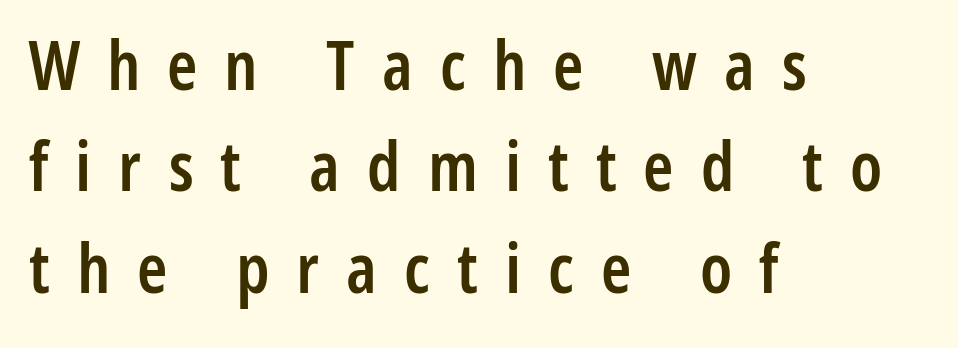
{"serif": "no", "italic": "no", "bold": "semi", "weight": "semibold", "width": "condensed", "stroke_contrast": "low", "x_height": "medium", "monospaced": "no", "underline": "no", "align": "left", "line_spacing": "normal", "line_spacing_ratio": 1.47, "letter_spacing": "wide", "letter_spacing_em": 0.39, "glyph_px": 69}
